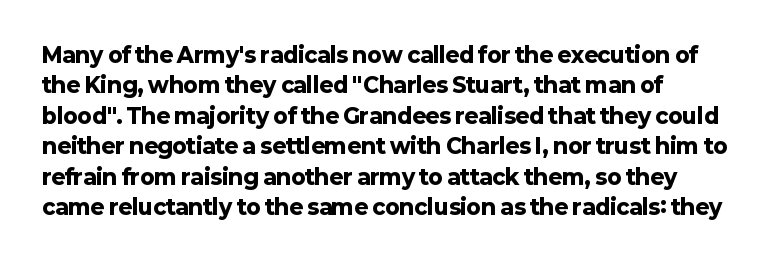
The image shows 21 px bold type, upright; set normal line spacing (1.45x), normal letter spacing, not underlined.
